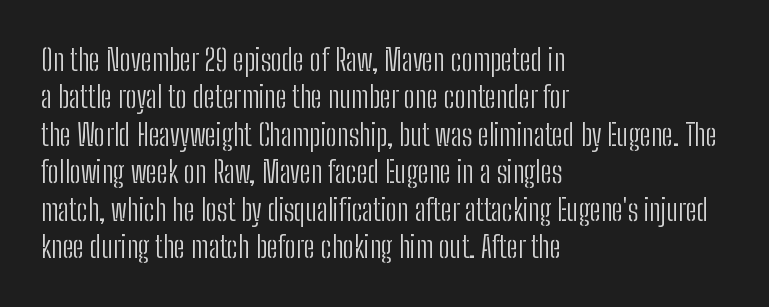
Q: Is the text bold? A: No.
Q: Is the text italic (slanted)? A: No, it is upright.
Q: Is the typeface a serif or a sans-serif typeface? A: Sans-serif.
Q: Is the text underlined? A: No.
Q: How is the paragraph aligned? A: Left-aligned.
Q: Is the spacing between letters normal or unusually wide? A: Normal.
Q: Is the spacing between lines tight, normal or loose? A: Normal.
Q: Width (condensed, normal, or wide)? A: Condensed.
Q: Stroke contrast? A: Low.
Q: x-height? A: Medium.
Q: Monospaced? A: No.
